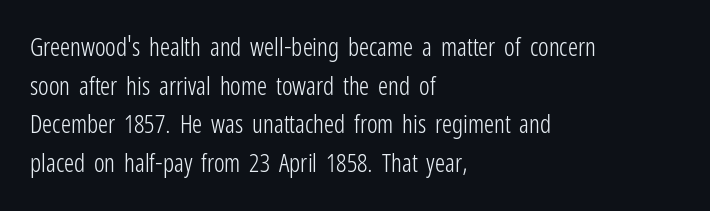
{"italic": "no", "bold": "no", "underline": "no", "align": "left", "line_spacing": "normal", "line_spacing_ratio": 1.55, "letter_spacing": "normal", "letter_spacing_em": 0.0, "glyph_px": 25}
